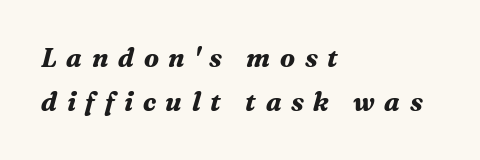
This rendering widens character spacing well past its baseline value. Left-aligned paragraph, ragged on the right. The face used here has a pronounced slope to its letters. Set as a true bold cut, around the 700 mark.
